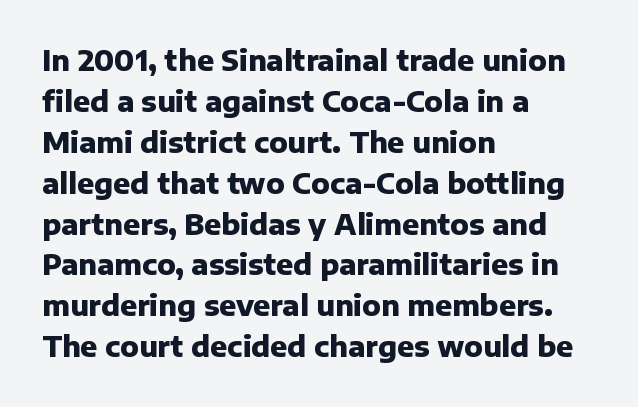
Italic: no, the glyphs are upright roman. In CSS terms this would be text-align: left. Heavy-handed strokes throughout: this text is bold. Nothing sits at the stroke ends, so this counts as sans-serif.
